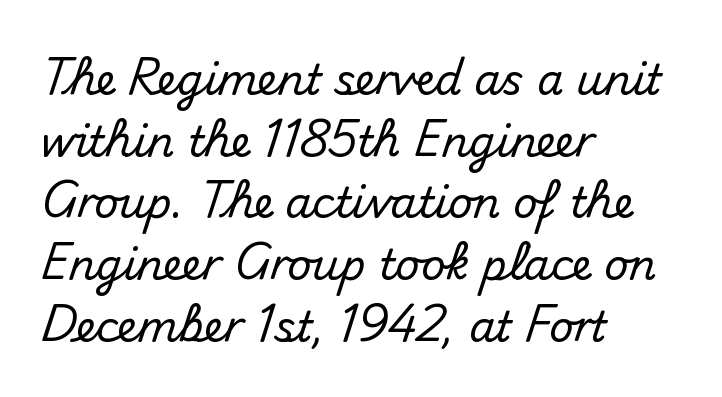
{"serif": "no", "width": "normal", "stroke_contrast": "medium", "x_height": "small", "monospaced": "no", "underline": "no", "align": "left", "line_spacing": "normal", "line_spacing_ratio": 1.47, "letter_spacing": "normal", "letter_spacing_em": 0.0, "glyph_px": 42}
